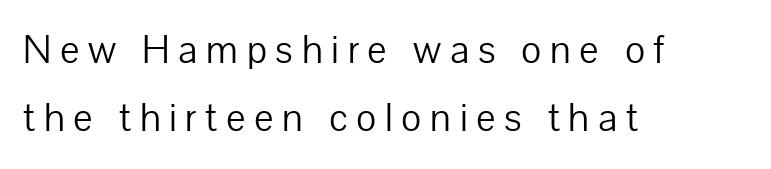
The letters advance in unequal steps, a hallmark of proportional type. Someone cranked the tracking dial way up on this one. These lines were composed using upright roman letters. Weight class: somewhere from thin through regular.
